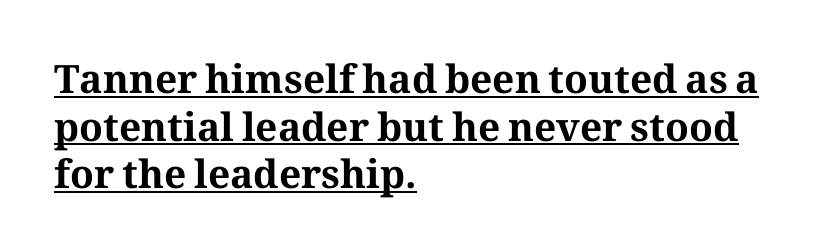
{"serif": "yes", "italic": "no", "bold": "yes", "weight": "bold", "width": "normal", "stroke_contrast": "medium", "x_height": "medium", "monospaced": "no", "underline": "yes", "align": "left", "line_spacing_ratio": 1.22, "letter_spacing": "normal", "letter_spacing_em": 0.0, "glyph_px": 39}
